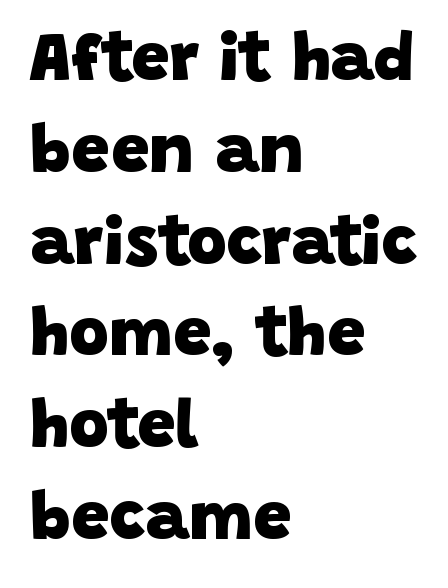
The image shows 68 px heavy sans-serif type; set left-aligned, normal line spacing (1.35x), normal letter spacing, not underlined; low stroke contrast and a large x-height.
